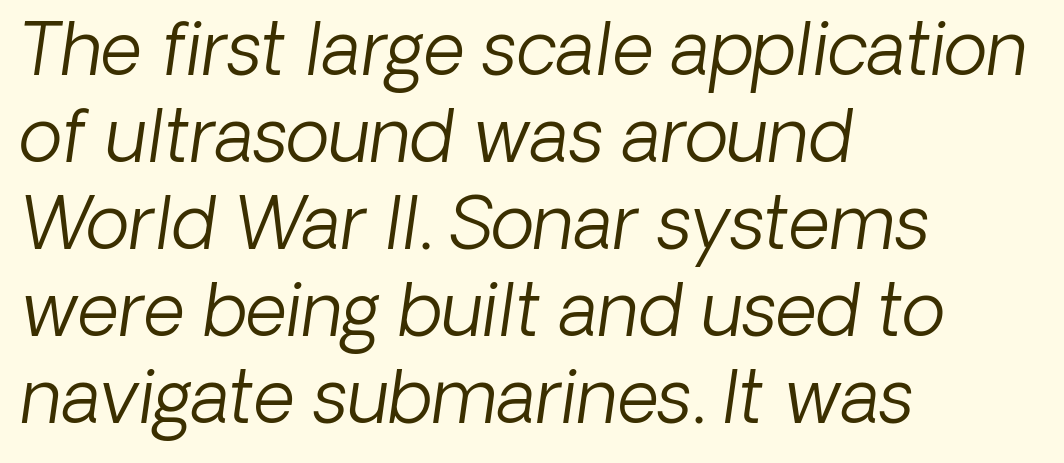
Every row of glyphs begins at an identical x-position on the left. The space directly below the letters is spotless. The type is set solid horizontally, with unmodified tracking. These lines are rendered in a variable-pitch font. In terms of letterform style, serifs are entirely absent. Weight: in the light-to-regular range.
